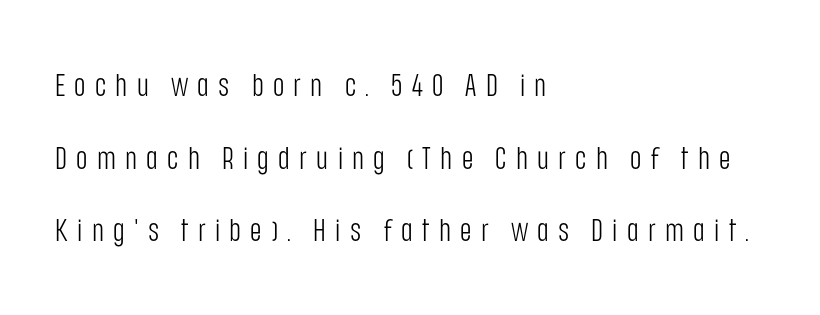
{"serif": "no", "italic": "no", "bold": "no", "weight": "light", "width": "condensed", "stroke_contrast": "low", "x_height": "large", "monospaced": "no", "underline": "no", "align": "left", "line_spacing": "loose", "line_spacing_ratio": 2.34, "letter_spacing": "wide", "letter_spacing_em": 0.3, "glyph_px": 31}
